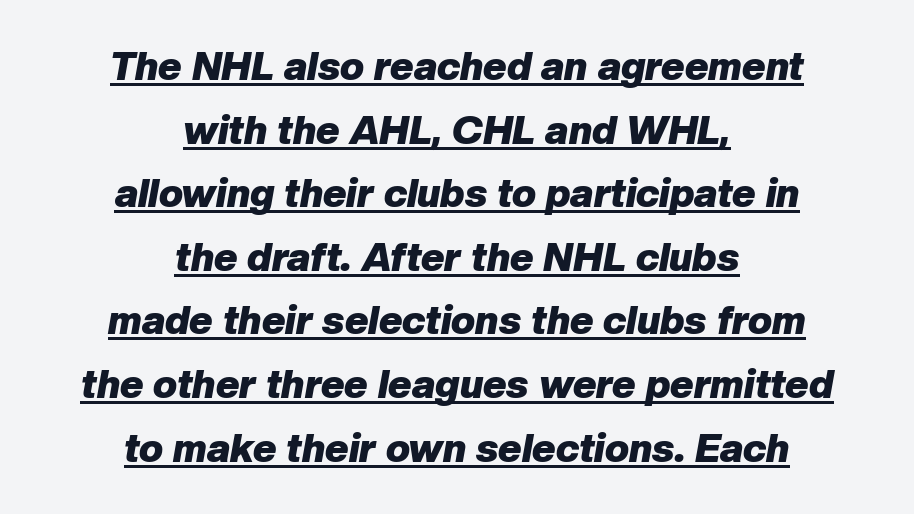
Rendered with sloped, italic letterforms. The face used here is proportionally spaced, like ordinary book or web type. This rendering uses center alignment, leaving both contours irregular but symmetric. Leading: standard. The rendering uses the underline text-decoration.
